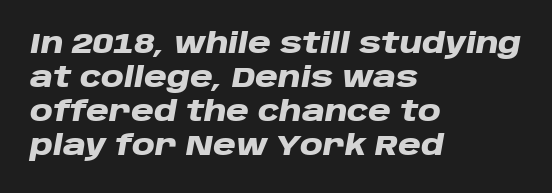
The image shows 28 px heavy, wide type, italic (leaning right); set left-aligned, line spacing 1.22x, normal letter spacing, not underlined; low stroke contrast and a large x-height.
